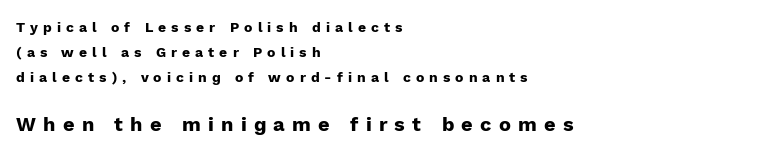
{"italic": "no", "bold": "yes", "underline": "no", "align": "left", "line_spacing_ratio": 1.8, "letter_spacing": "wide", "letter_spacing_em": 0.36, "larger_block": "second", "size_ratio": 1.43, "glyph_px": 20}
